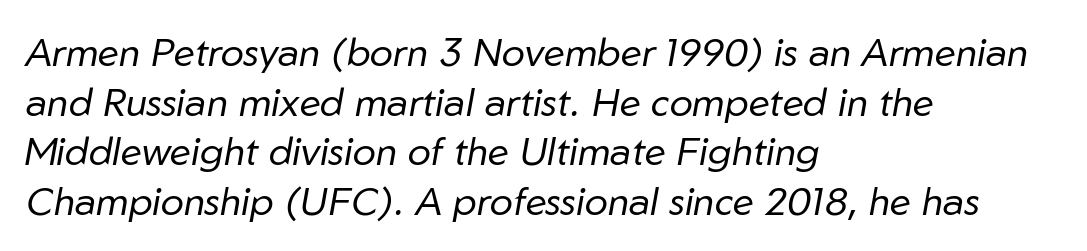
The image shows 39 px regular-weight type, italic (leaning right); set left-aligned, normal line spacing (1.27x), normal letter spacing, not underlined; low stroke contrast and a medium x-height.
